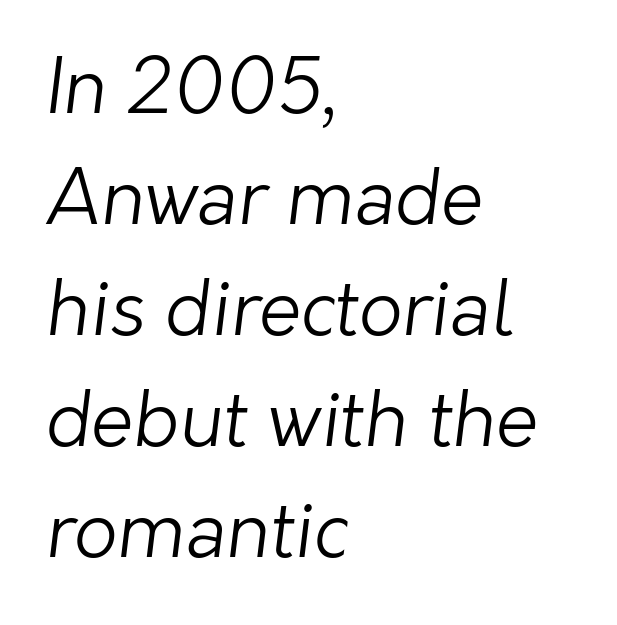
{"serif": "no", "bold": "no", "weight": "light", "width": "normal", "stroke_contrast": "low", "x_height": "medium", "monospaced": "no", "underline": "no", "align": "left", "line_spacing": "normal", "line_spacing_ratio": 1.46, "letter_spacing": "normal", "letter_spacing_em": 0.0, "glyph_px": 76}
